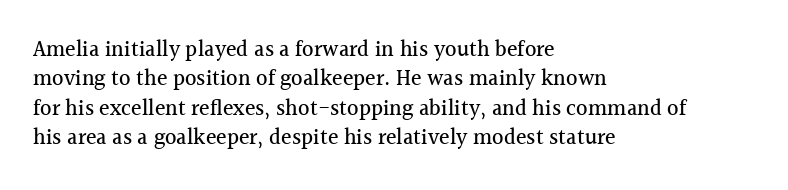
The image shows 22 px text type, upright; set left-aligned, normal line spacing (1.34x), normal letter spacing, not underlined.
